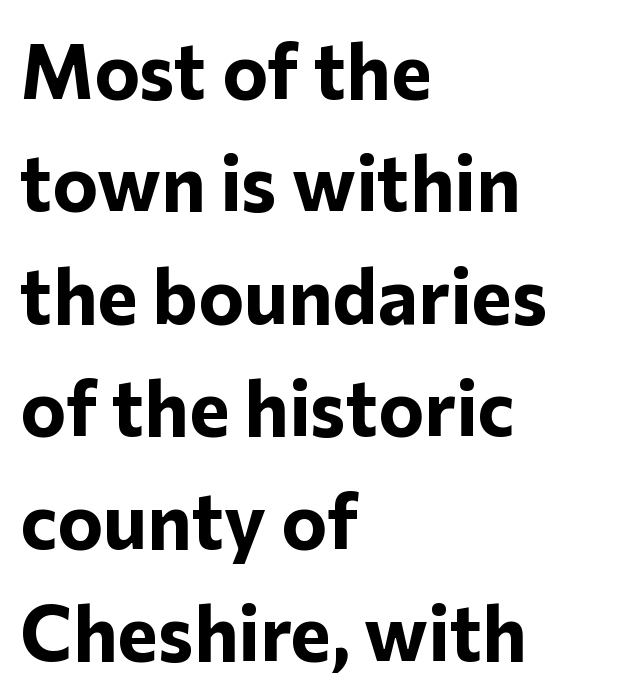
Q: Is the text bold? A: Yes.
Q: Is the text italic (slanted)? A: No, it is upright.
Q: Is the typeface a serif or a sans-serif typeface? A: Sans-serif.
Q: Is the text underlined? A: No.
Q: How is the paragraph aligned? A: Left-aligned.
Q: Is the spacing between letters normal or unusually wide? A: Normal.
Q: Is the spacing between lines tight, normal or loose? A: Normal.
Q: Width (condensed, normal, or wide)? A: Normal.
Q: Stroke contrast? A: Low.
Q: x-height? A: Medium.
Q: Monospaced? A: No.
